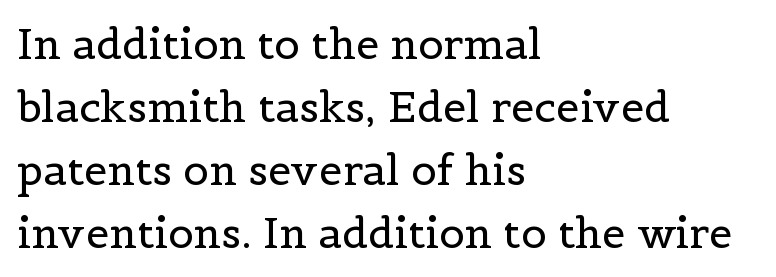
The image shows 42 px regular-weight serif type, upright; set left-aligned, normal line spacing (1.5x), normal letter spacing, not underlined; a medium x-height.
